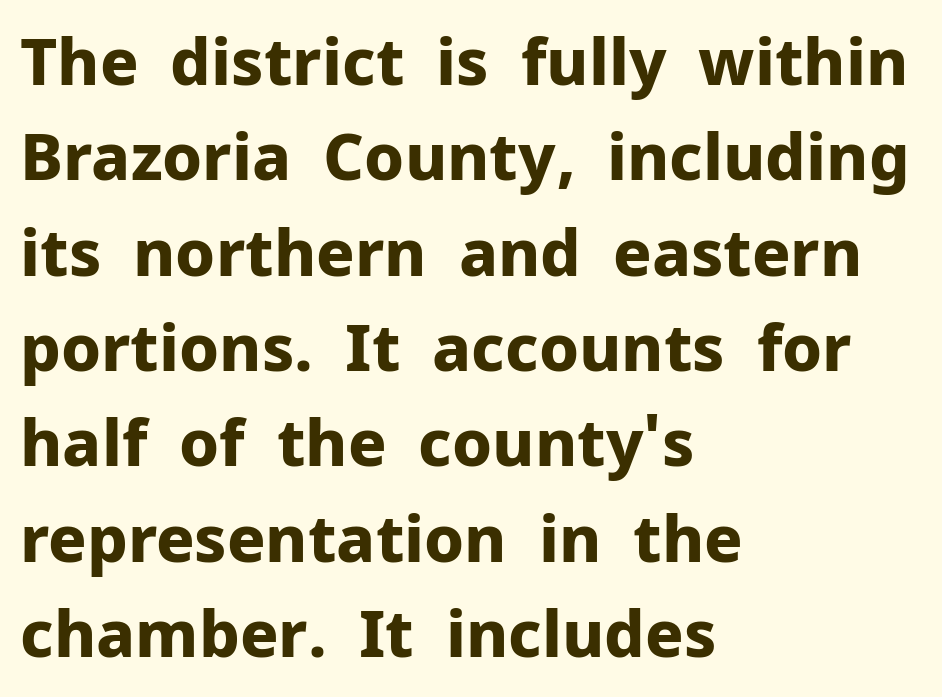
Q: Is the text bold? A: Yes.
Q: Is the text italic (slanted)? A: No, it is upright.
Q: Is the typeface a serif or a sans-serif typeface? A: Sans-serif.
Q: Is the text underlined? A: No.
Q: How is the paragraph aligned? A: Left-aligned.
Q: Is the spacing between letters normal or unusually wide? A: Normal.
Q: Is the spacing between lines tight, normal or loose? A: Normal.
Q: Width (condensed, normal, or wide)? A: Normal.
Q: Stroke contrast? A: Low.
Q: x-height? A: Medium.
Q: Monospaced? A: No.
